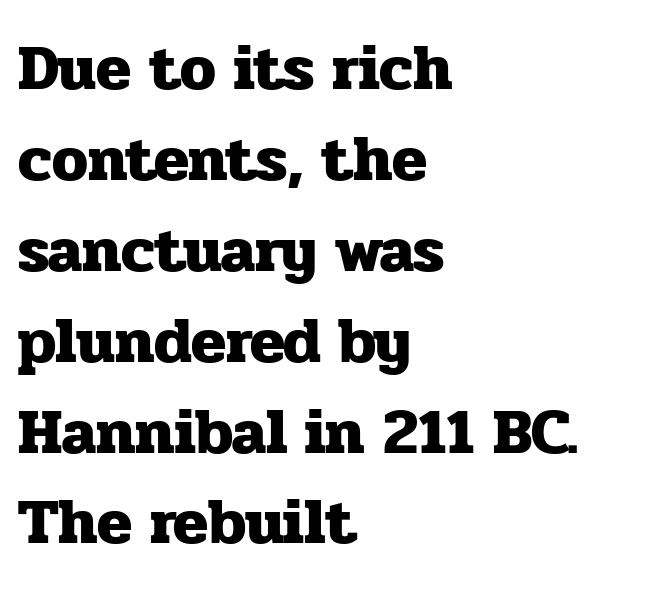
Honestly, the letter spacing is just normal — you wouldn't notice it. The specimen reads as upright at a glance. Honestly, there is no underline to notice here at all. Notice how thick the strokes are: this is what a full bold looks like. This sample has the flowing, uneven cadence of proportional lettering.
